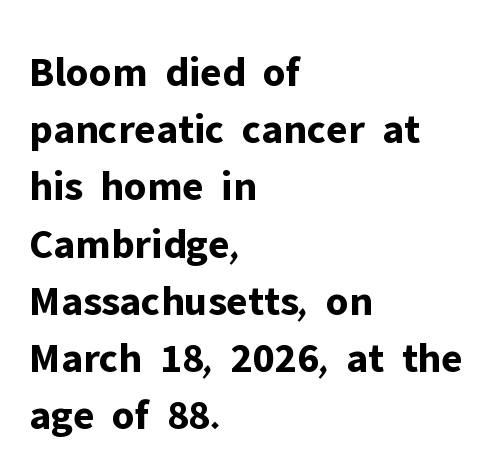
{"serif": "no", "italic": "no", "bold": "yes", "weight": "bold", "width": "normal", "stroke_contrast": "low", "x_height": "medium", "monospaced": "no", "underline": "no", "align": "left", "line_spacing": "normal", "line_spacing_ratio": 1.33, "letter_spacing": "normal", "letter_spacing_em": 0.0, "glyph_px": 43}
